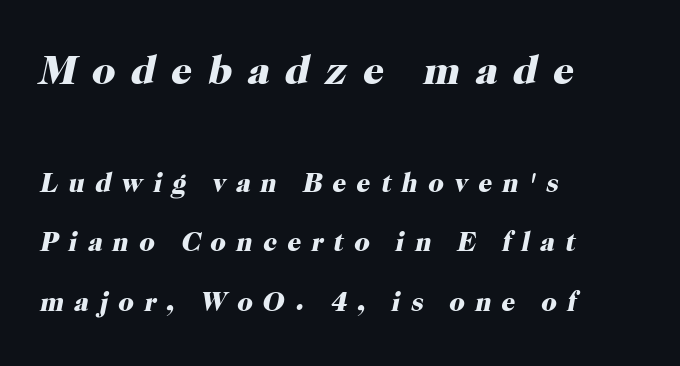
Reading top to bottom, the characters get smaller at the block break. Notice how the passage keeps a crisp vertical edge on the left only. The face used here is proportionally spaced, like ordinary book or web type. Small tapered or slab feet sit at the stroke ends, so this counts as serif. Heavy-handed strokes throughout: this text is bold. The specimen reads as italic at a glance.
